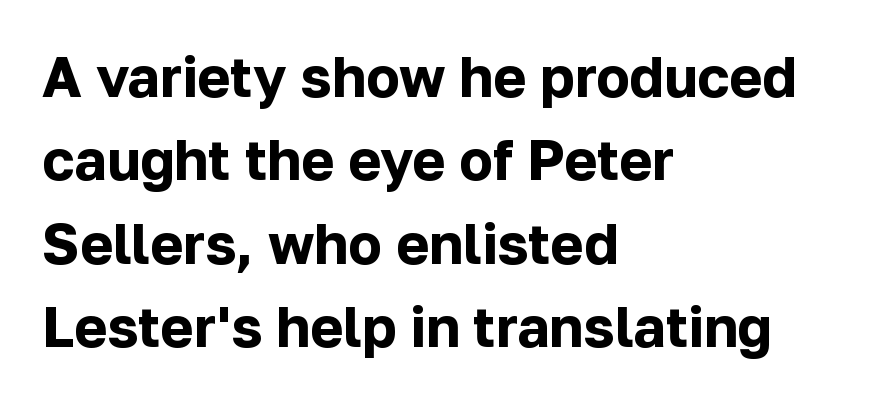
Q: Is the text bold? A: Yes.
Q: Is the text italic (slanted)? A: No, it is upright.
Q: Is the typeface a serif or a sans-serif typeface? A: Sans-serif.
Q: Is the text underlined? A: No.
Q: How is the paragraph aligned? A: Left-aligned.
Q: Is the spacing between letters normal or unusually wide? A: Normal.
Q: Is the spacing between lines tight, normal or loose? A: Normal.
Q: Width (condensed, normal, or wide)? A: Normal.
Q: Stroke contrast? A: Low.
Q: x-height? A: Medium.
Q: Monospaced? A: No.
